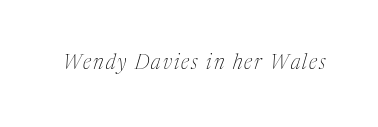
Q: Is the text bold? A: No.
Q: Is the text italic (slanted)? A: Yes, it leans right by about 17 degrees.
Q: Is the text underlined? A: No.
